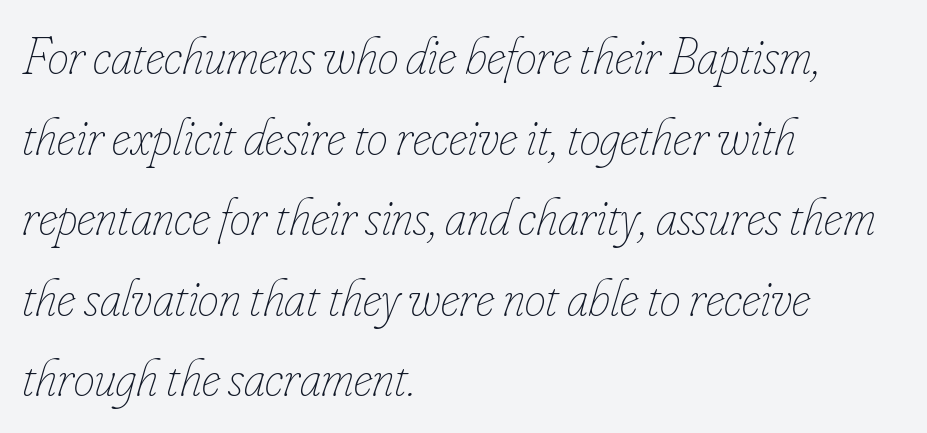
{"italic": "yes", "lean": "right", "slant_degrees": 16, "bold": "no", "weight": "thin", "width": "condensed", "stroke_contrast": "low", "x_height": "small", "monospaced": "no", "underline": "no", "align": "left", "line_spacing": "normal", "line_spacing_ratio": 1.52, "letter_spacing": "normal", "letter_spacing_em": 0.0, "glyph_px": 53}
